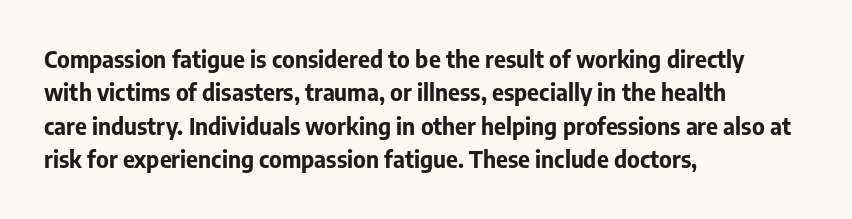
Every letter is thick-stroked: bold, no question. The space directly below the letters is spotless. How would I describe the line gaps? Plain and ordinary. A classic flush-left, rag-right setting is used for this passage. The specimen reads as upright at a glance.
